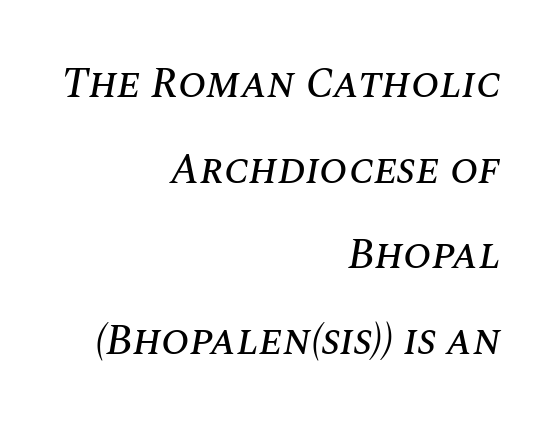
The image shows 42 px text type, italic (leaning right); set right-aligned, loose line spacing (2.04x), normal letter spacing, not underlined; medium stroke contrast and a large x-height.
